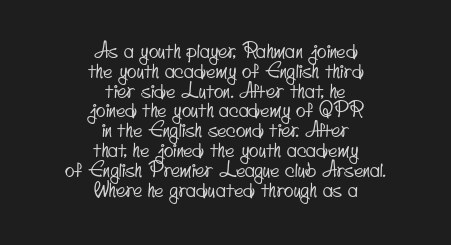
The image shows 20 px text type; set centered, tight line spacing (0.99x), normal letter spacing, not underlined.
